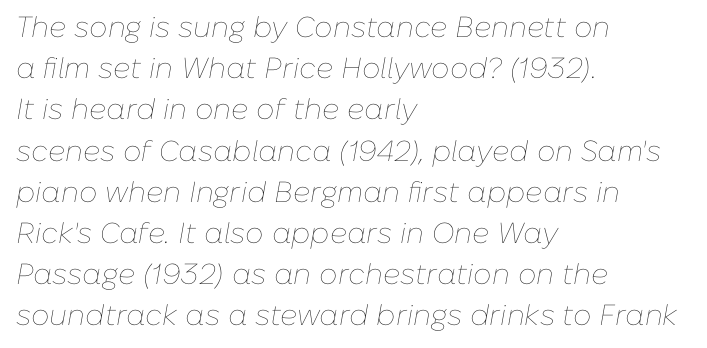
Character widths vary here, with narrow letters taking less room than wide ones. Which margin do the lines hug? The left one — the right edge is uneven. The line texture is even and compact thanks to regular tracking. A typesetter would mark this as italic. The passage shown is not underscored anywhere.
